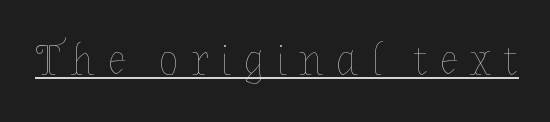
{"italic": "no", "bold": "no", "weight": "thin", "width": "normal", "stroke_contrast": "low", "x_height": "medium", "monospaced": "no", "underline": "yes", "letter_spacing": "wide", "letter_spacing_em": 0.27, "glyph_px": 44}
